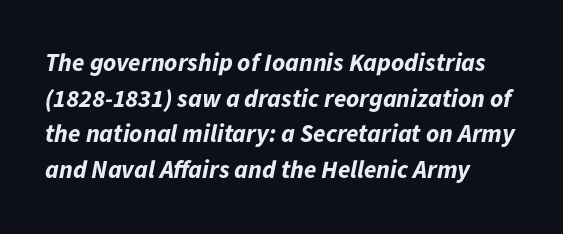
When letters slant like this, we call the style italic. The strip under each line holds only bare page. The characters look thick and weighty, a clear bold. Line beginnings align vertically; line endings do not. Baseline-to-baseline distance is the conventional proportion of letter height. Glyph-to-glyph distance matches everyday printed text.
